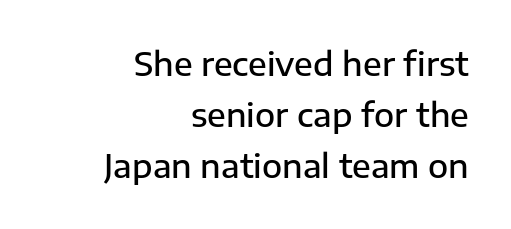
The passage shown is not underscored anywhere. Line spacing here is normal. Nothing sits at the stroke ends, so this counts as sans-serif. Strokes here are thickened, but only to semibold level. Nothing unusual about the tracking: characters are spaced as the font intends.
